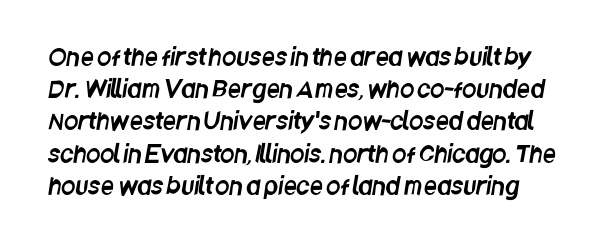
The image shows 23 px text type; set normal line spacing (1.4x), normal letter spacing, not underlined.
